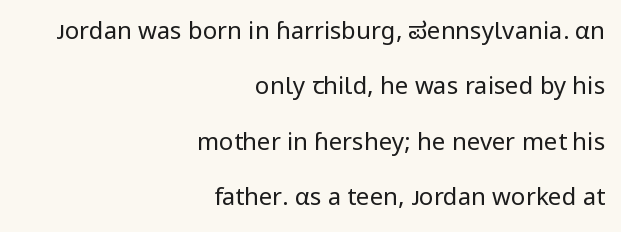
The image shows 24 px text type, upright; set right-aligned, loose line spacing (2.31x), normal letter spacing, not underlined.
